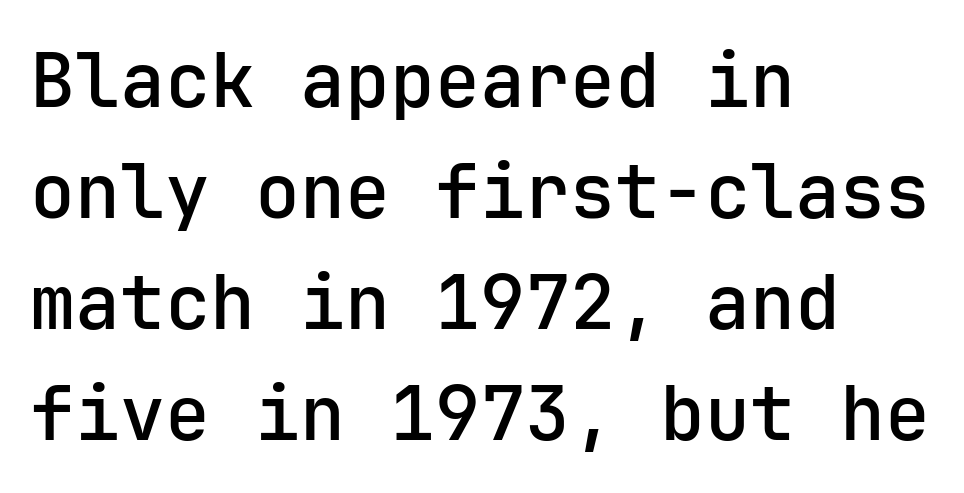
{"serif": "no", "italic": "no", "width": "normal", "stroke_contrast": "low", "x_height": "medium", "monospaced": "yes", "underline": "no", "align": "left", "line_spacing": "normal", "line_spacing_ratio": 1.48, "letter_spacing": "normal", "letter_spacing_em": 0.0, "glyph_px": 75}
